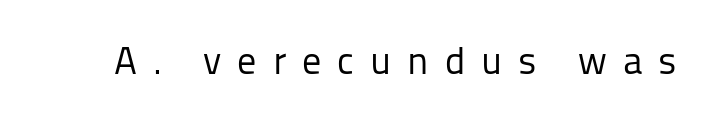
The image shows 38 px regular-weight sans-serif type, upright; set unusually wide letter spacing (+0.42 em), not underlined; low stroke contrast and a medium x-height.
